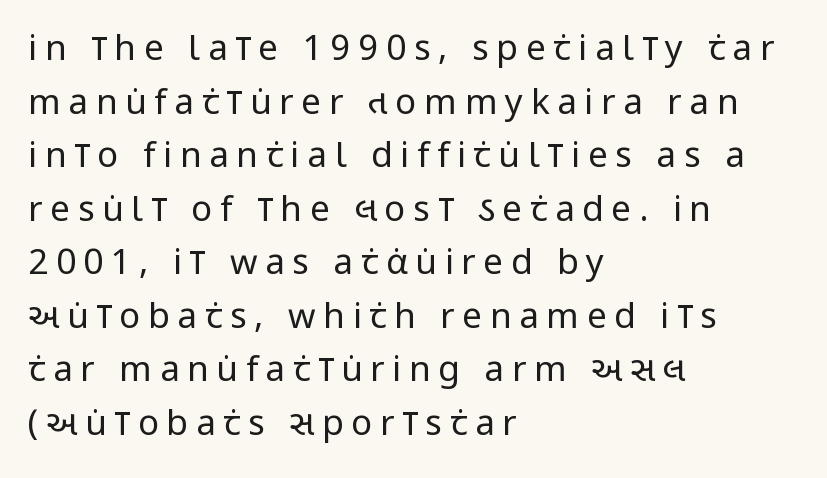
{"serif": "no", "italic": "no", "bold": "no", "weight": "regular", "width": "condensed", "stroke_contrast": "low", "x_height": "large", "monospaced": "no", "underline": "no", "align": "left", "line_spacing": "normal", "line_spacing_ratio": 1.53, "letter_spacing": "wide", "letter_spacing_em": 0.22, "glyph_px": 35}
